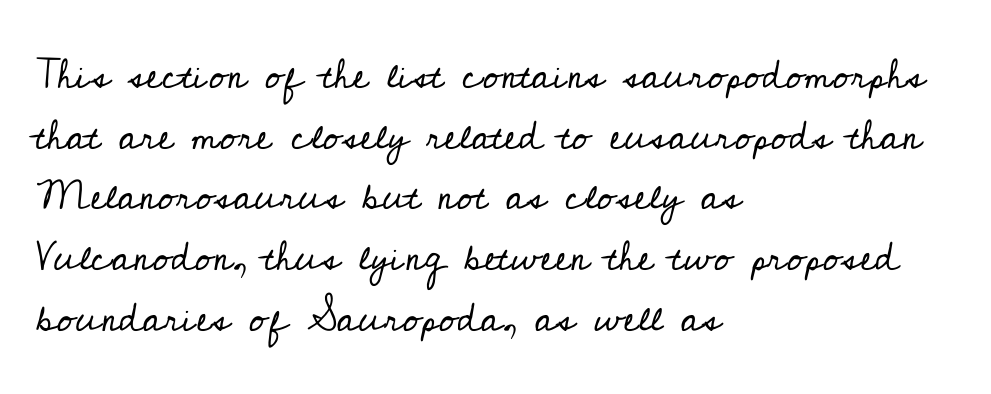
The image shows 41 px regular-weight serif type; set left-aligned, normal line spacing (1.48x), normal letter spacing, not underlined; low stroke contrast and a small x-height.
